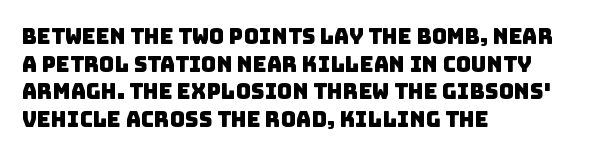
{"underline": "no", "align": "left", "line_spacing": "normal", "line_spacing_ratio": 1.31, "letter_spacing": "normal", "letter_spacing_em": 0.0, "glyph_px": 21}
